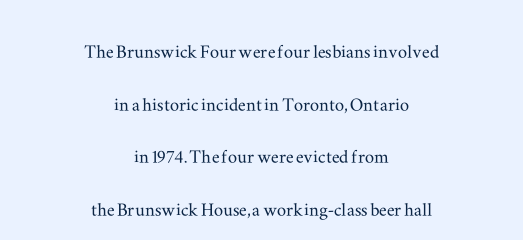
Q: Is the text italic (slanted)? A: No, it is upright.
Q: Is the text underlined? A: No.
Q: How is the paragraph aligned? A: Centered.
Q: Is the spacing between letters normal or unusually wide? A: Normal.
Q: Is the spacing between lines tight, normal or loose? A: Loose.
